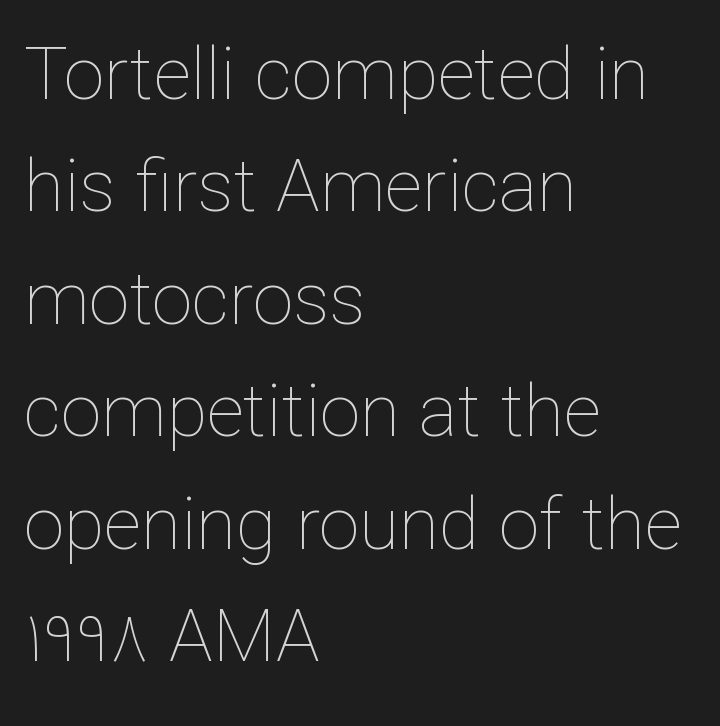
Q: Is the text bold? A: No.
Q: Is the text italic (slanted)? A: No, it is upright.
Q: Is the text underlined? A: No.
Q: How is the paragraph aligned? A: Left-aligned.
Q: Is the spacing between letters normal or unusually wide? A: Normal.
Q: Is the spacing between lines tight, normal or loose? A: Normal.
Q: Width (condensed, normal, or wide)? A: Normal.
Q: Stroke contrast? A: Low.
Q: x-height? A: Medium.
Q: Monospaced? A: No.
